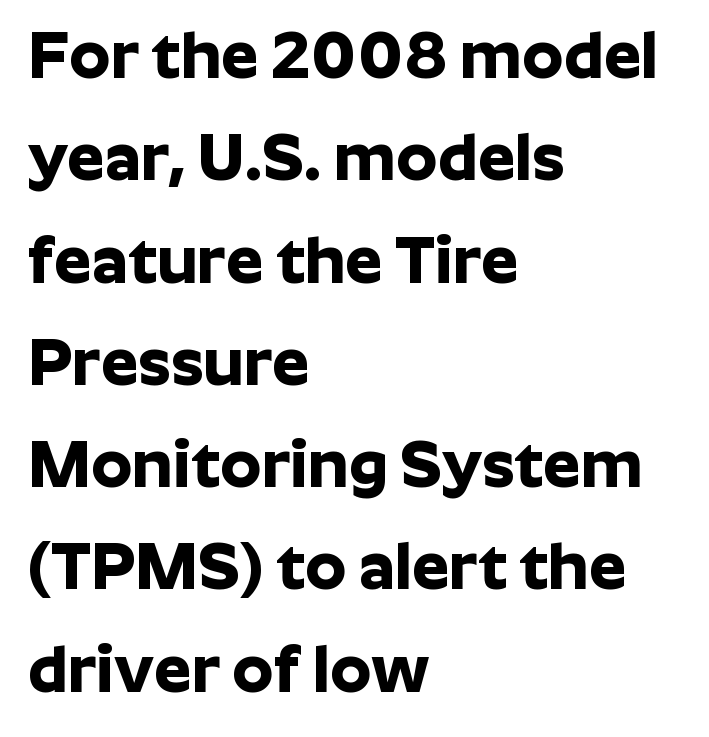
Observe the ordinary spacing: letters are neighbours, not strangers. In terms of leading, this rendering sits right in the middle. No word sits above an underline. Strong, thick strokes mark this as bold type. These lines stack with their left ends in a neat column.
